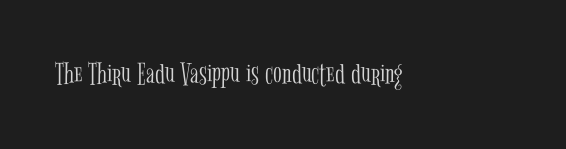
Nothing heavy about these letters — not bold at all. I'd call this a serif setting — the letters wear small feet. Lines of text with bare space underneath. This is roman type, the default non-slanted kind.
